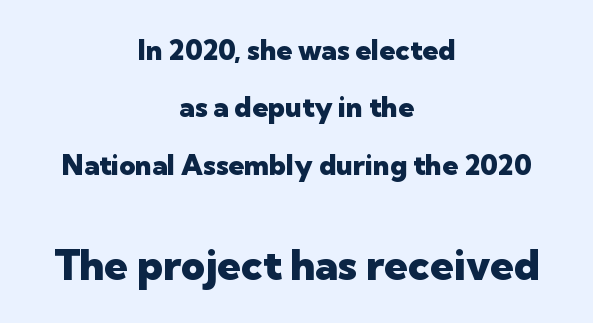
The image shows 42 px heavy sans-serif type, upright; set centered, loose line spacing (2.05x), normal letter spacing, not underlined; the second (bottom) block is 1.5x larger; low stroke contrast and a medium x-height.
